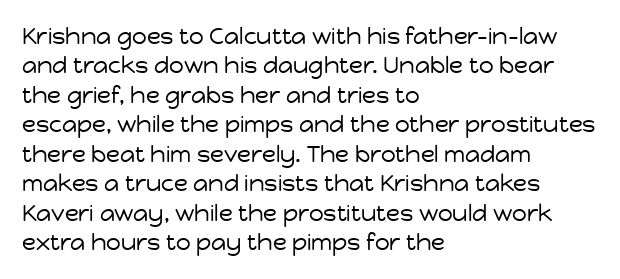
The image shows 23 px text type, upright; set left-aligned, normal line spacing (1.28x), normal letter spacing, not underlined.
